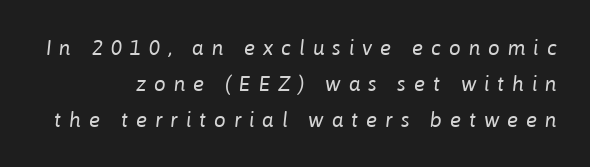
The image shows 21 px text type, italic (leaning right); set line spacing 1.72x, unusually wide letter spacing (+0.37 em), not underlined.
